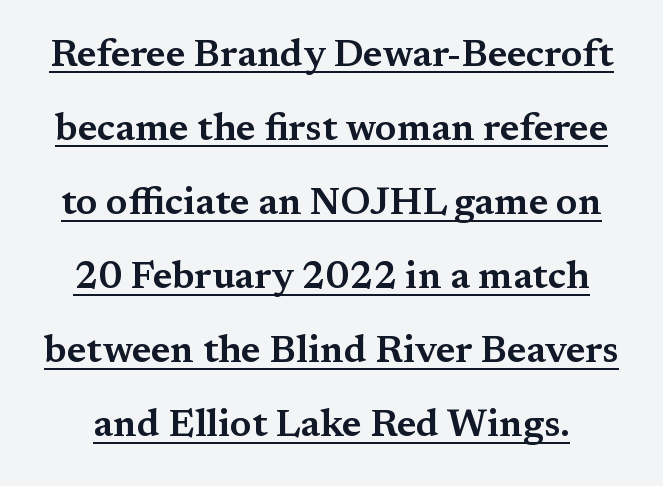
Q: Is the text italic (slanted)? A: No, it is upright.
Q: Is the typeface a serif or a sans-serif typeface? A: Serif.
Q: Is the text underlined? A: Yes.
Q: Is the spacing between letters normal or unusually wide? A: Normal.
Q: Is the spacing between lines tight, normal or loose? A: Loose.
Q: Width (condensed, normal, or wide)? A: Wide.
Q: Stroke contrast? A: Medium.
Q: x-height? A: Medium.
Q: Monospaced? A: No.
